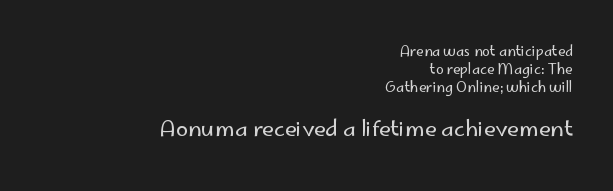
The image shows 22 px text type, upright; set right-aligned, normal line spacing (1.27x), normal letter spacing, not underlined; the second (bottom) block is 1.57x larger.
